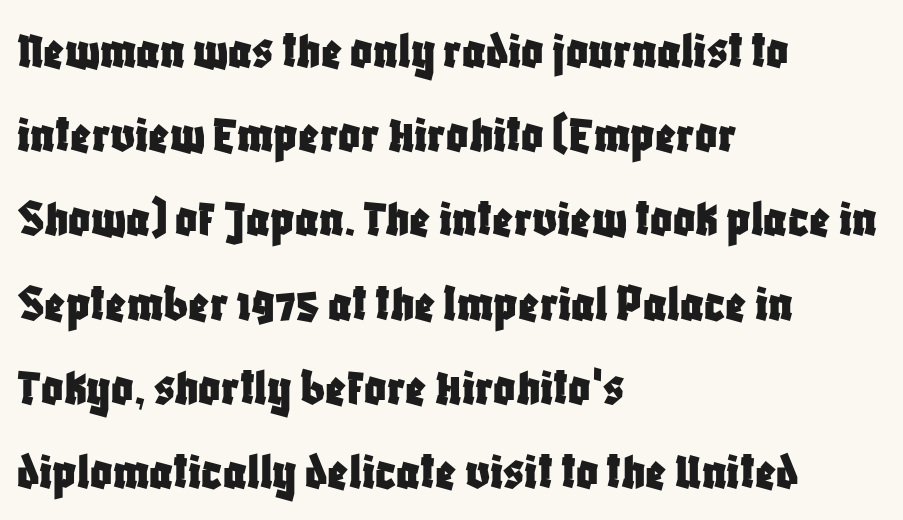
Interline gaps are of average width in this sample. Do the characters align in a grid? No, the font is proportional. The axis of the letterforms is exactly vertical. The face used here is a sans, in the tradition of grotesques and geometrics. Check the space under the baseline: it is left empty. No extra tracking has been applied to these lines.
